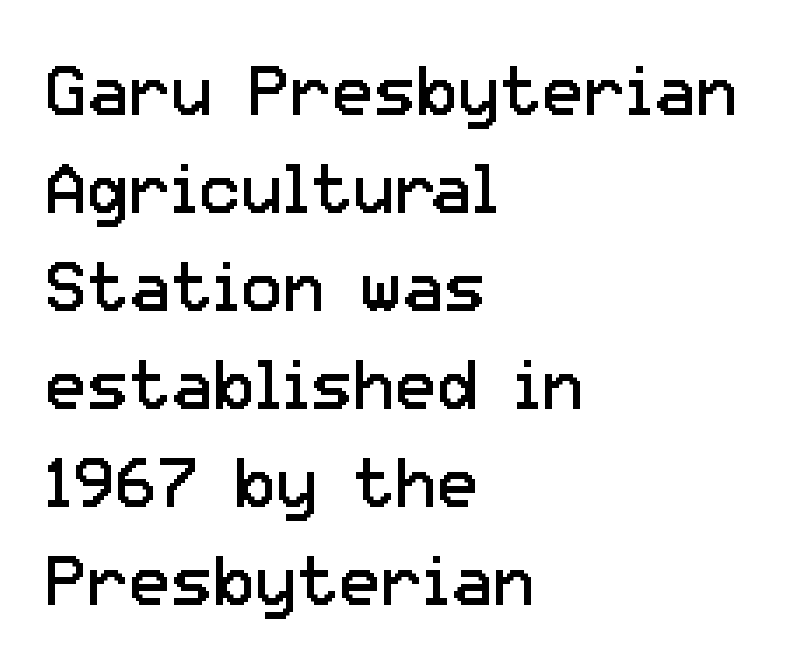
Q: Is the text bold? A: No.
Q: Is the text italic (slanted)? A: No, it is upright.
Q: Is the typeface a serif or a sans-serif typeface? A: Sans-serif.
Q: Is the text underlined? A: No.
Q: How is the paragraph aligned? A: Left-aligned.
Q: Is the spacing between letters normal or unusually wide? A: Normal.
Q: Is the spacing between lines tight, normal or loose? A: Normal.
Q: Width (condensed, normal, or wide)? A: Normal.
Q: Stroke contrast? A: Low.
Q: x-height? A: Medium.
Q: Monospaced? A: No.
